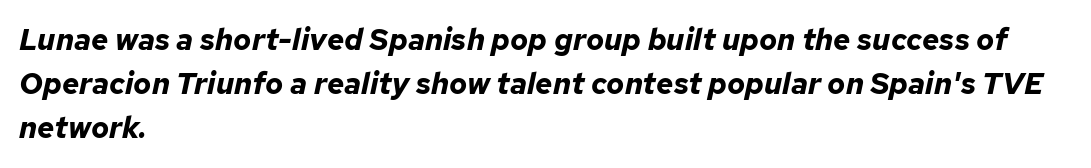
Unmarked baselines from the first word to the last. Horizontal bands of white between lines are of average thickness. A typesetter would call this zero additional tracking. The glyphs have the mass of a bold cut. The paragraph has a hard left edge and a soft right edge.
